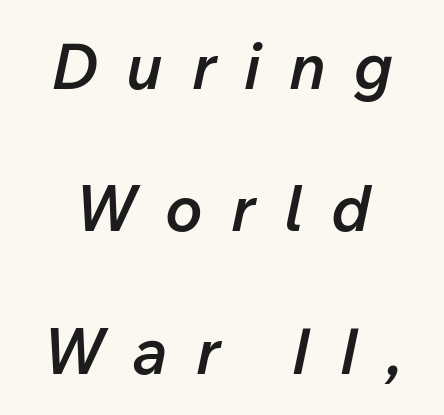
The image shows 63 px semibold type, italic (leaning right); set loose line spacing (2.26x), unusually wide letter spacing (+0.45 em), not underlined; low stroke contrast and a medium x-height.
